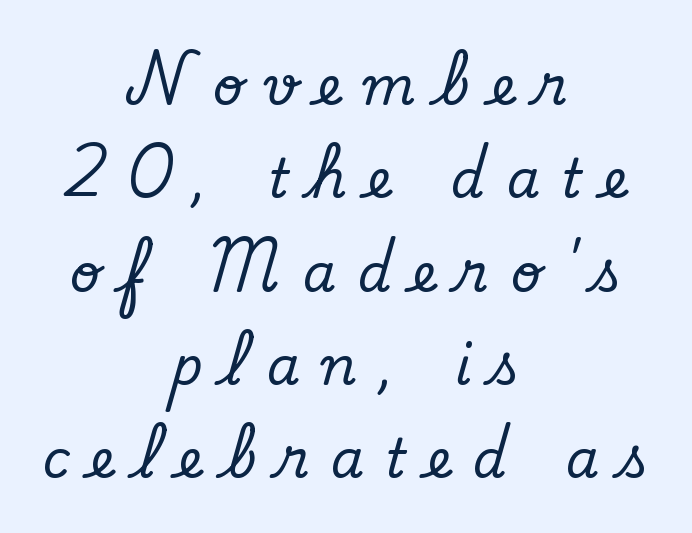
{"serif": "yes", "width": "normal", "stroke_contrast": "low", "x_height": "small", "monospaced": "no", "underline": "no", "align": "center", "line_spacing_ratio": 1.76, "letter_spacing": "wide", "letter_spacing_em": 0.41, "glyph_px": 53}
